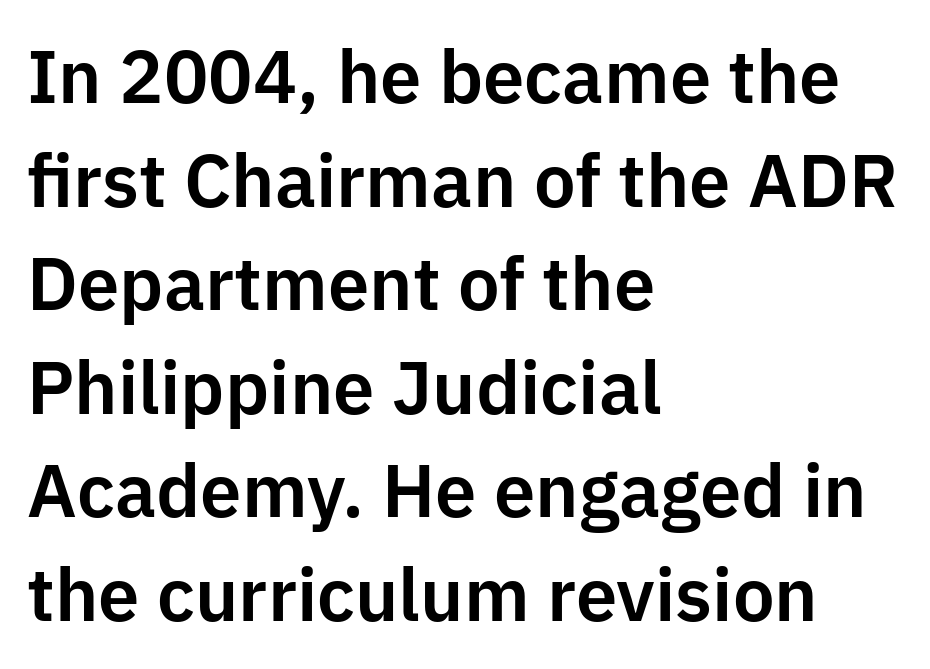
One-word summary of the alignment: left. The letters sit at their default tracking, neither squeezed nor spread. Think of a printed novel: that variable character pitch is what you see here. Words float on clear page, feet unadorned.
